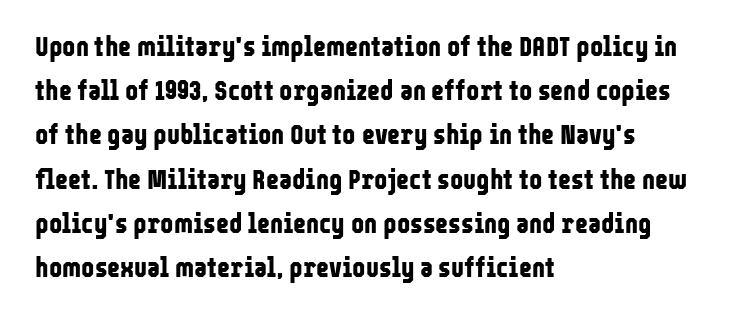
{"serif": "no", "italic": "no", "bold": "yes", "weight": "bold", "width": "condensed", "stroke_contrast": "low", "x_height": "medium", "monospaced": "no", "underline": "no", "align": "left", "line_spacing": "normal", "line_spacing_ratio": 1.58, "letter_spacing": "normal", "letter_spacing_em": 0.0, "glyph_px": 28}
